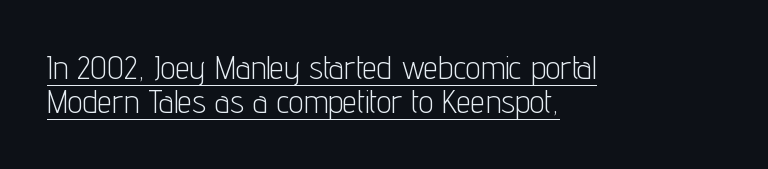
No heavy texture on the line: the type isn't bold. The lines are packed closely together with very little leading. These lines are rendered in a variable-pitch font. Short and long lines alike share a common starting point at left. The lettering stays uniformly vertical, giving the passage a roman look. The face used here is rendered with its standard letterfit.
